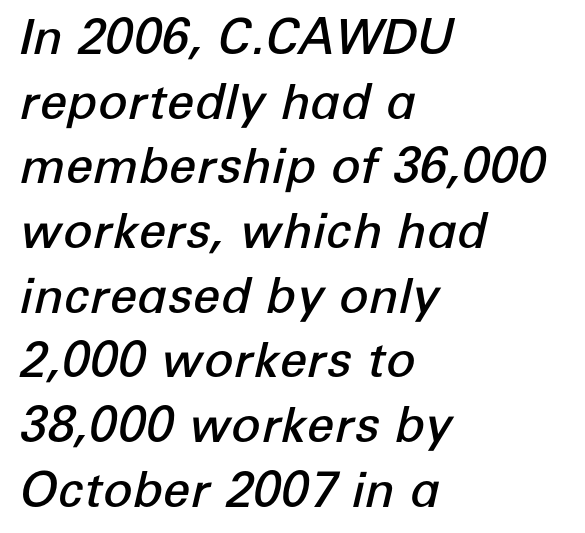
Letter spacing: default. The space between consecutive lines is moderate. Rendered with sloped, italic letterforms. Note the varied advance widths — an 'i' is clearly narrower than an 'm'.
